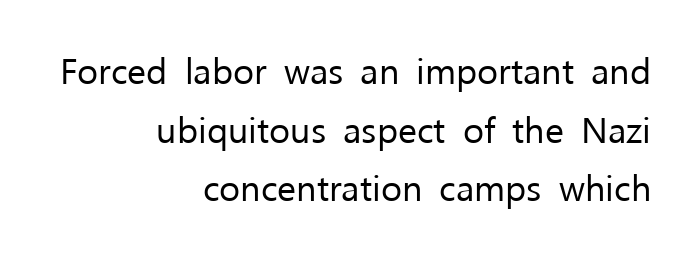
Observe the ordinary spacing: letters are neighbours, not strangers. Type without underlining. In terms of leading, this rendering sits right in the middle. Looks like regular typesetting: each glyph gets only the width it needs. The specimen reads as upright at a glance. Grotesque or geometric, the face here clearly has no serifs.
